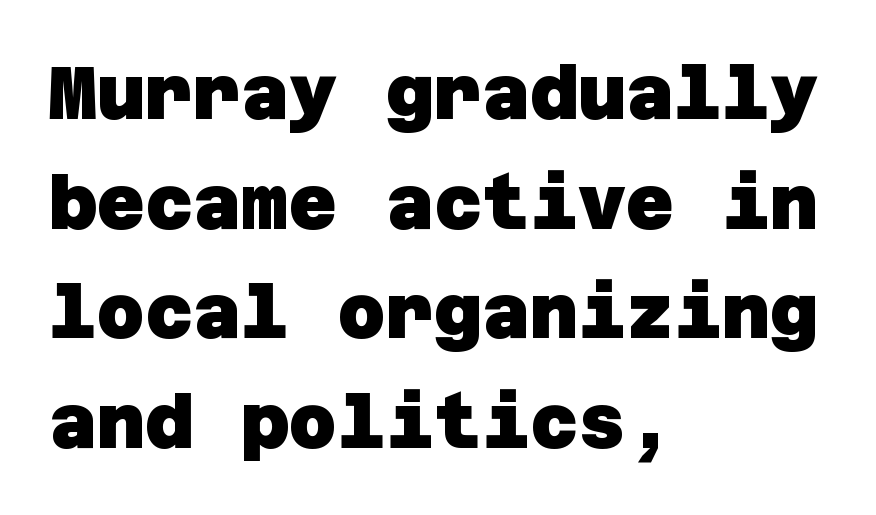
{"serif": "no", "bold": "yes", "weight": "heavy", "width": "normal", "stroke_contrast": "low", "x_height": "large", "underline": "no", "align": "left", "line_spacing": "normal", "line_spacing_ratio": 1.48, "letter_spacing": "normal", "letter_spacing_em": 0.0, "glyph_px": 74}
